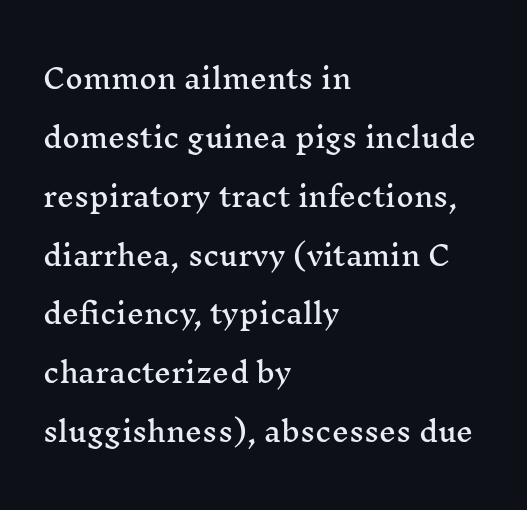
Style check: upright. Inter-character spacing is left at the font's built-in metrics. The text block is weighted toward the left margin, trailing off unevenly rightward. Check under the words: just untouched page. Rows of type keep a wide berth in the vertical direction.
